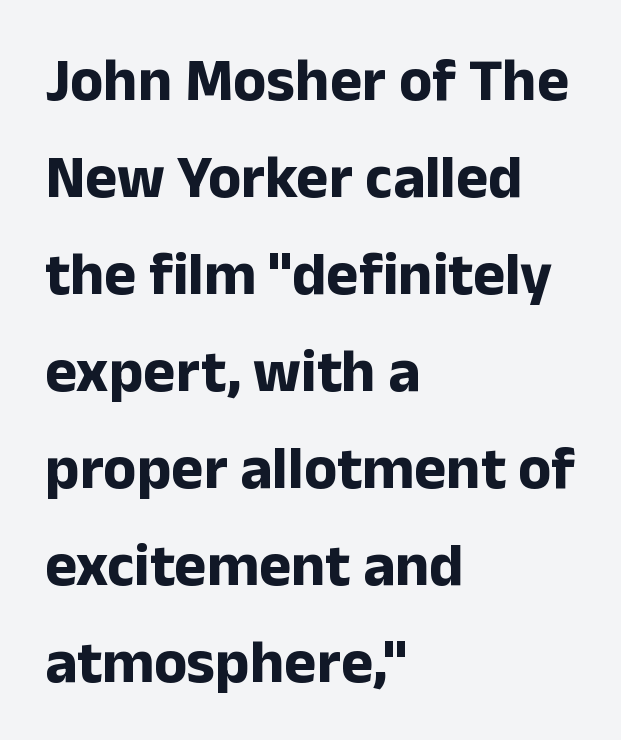
Q: Is the text bold? A: Yes.
Q: Is the text italic (slanted)? A: No, it is upright.
Q: Is the typeface a serif or a sans-serif typeface? A: Sans-serif.
Q: Is the text underlined? A: No.
Q: How is the paragraph aligned? A: Left-aligned.
Q: Is the spacing between letters normal or unusually wide? A: Normal.
Q: Is the spacing between lines tight, normal or loose? A: Normal.
Q: Width (condensed, normal, or wide)? A: Normal.
Q: Stroke contrast? A: Low.
Q: x-height? A: Medium.
Q: Monospaced? A: No.
